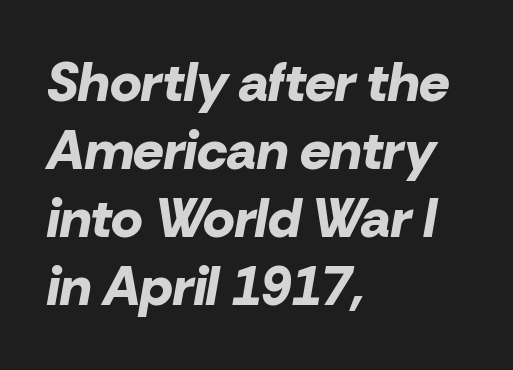
The image shows 54 px bold type, italic (leaning right); set left-aligned, normal line spacing (1.26x), normal letter spacing, not underlined; low stroke contrast and a medium x-height.
